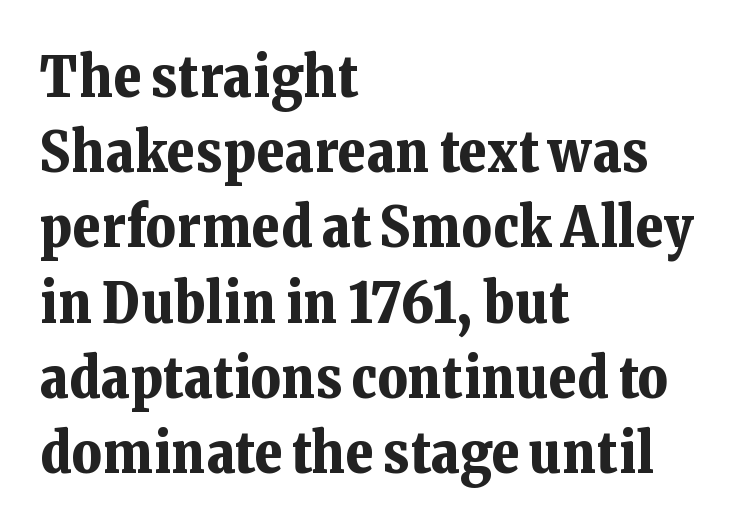
{"serif": "yes", "italic": "no", "bold": "yes", "weight": "bold", "width": "normal", "stroke_contrast": "low", "x_height": "medium", "monospaced": "no", "underline": "no", "align": "left", "line_spacing": "normal", "line_spacing_ratio": 1.32, "letter_spacing": "normal", "letter_spacing_em": 0.0, "glyph_px": 57}
